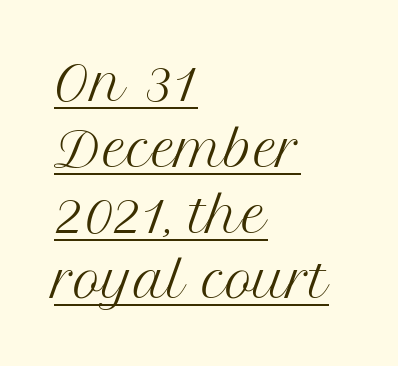
{"bold": "no", "weight": "regular", "width": "normal", "stroke_contrast": "medium", "x_height": "medium", "monospaced": "no", "underline": "yes", "align": "left", "line_spacing": "normal", "line_spacing_ratio": 1.4, "letter_spacing": "normal", "letter_spacing_em": 0.0, "glyph_px": 47}
